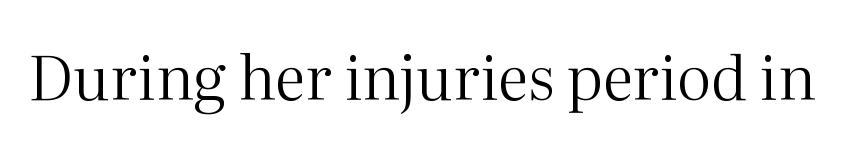
The image shows 61 px regular-weight serif type, upright; set normal letter spacing, not underlined; medium stroke contrast and a medium x-height.
